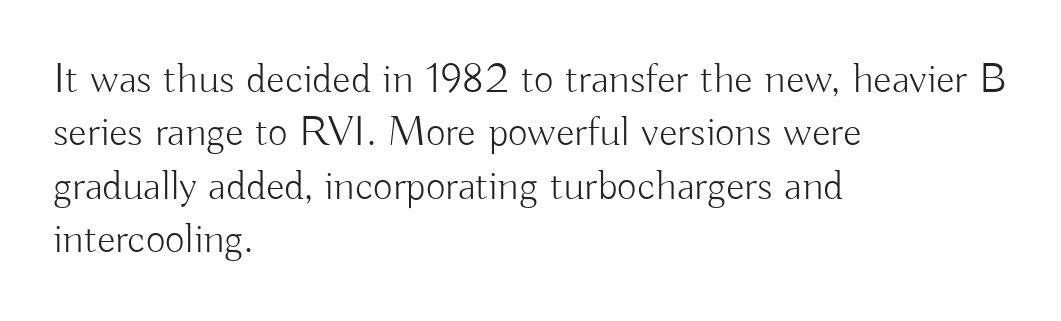
Q: Is the text bold? A: No.
Q: Is the text italic (slanted)? A: No, it is upright.
Q: Is the typeface a serif or a sans-serif typeface? A: Sans-serif.
Q: Is the text underlined? A: No.
Q: How is the paragraph aligned? A: Left-aligned.
Q: Is the spacing between letters normal or unusually wide? A: Normal.
Q: Width (condensed, normal, or wide)? A: Normal.
Q: Stroke contrast? A: Low.
Q: x-height? A: Small.
Q: Monospaced? A: No.
